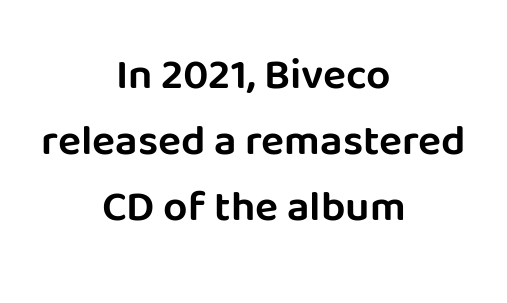
Q: Is the text italic (slanted)? A: No, it is upright.
Q: Is the typeface a serif or a sans-serif typeface? A: Sans-serif.
Q: Is the text underlined? A: No.
Q: How is the paragraph aligned? A: Centered.
Q: Is the spacing between letters normal or unusually wide? A: Normal.
Q: Is the spacing between lines tight, normal or loose? A: Normal.
Q: Width (condensed, normal, or wide)? A: Normal.
Q: Stroke contrast? A: Low.
Q: x-height? A: Large.
Q: Monospaced? A: No.
